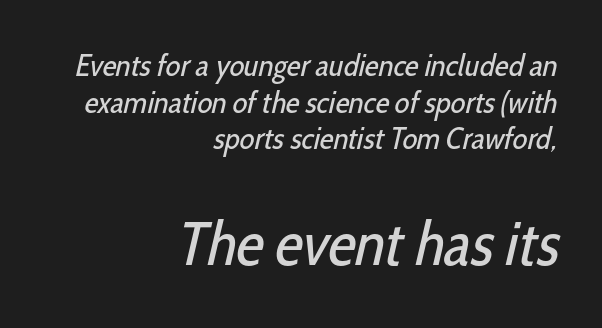
The image shows 62 px regular-weight, condensed sans-serif type; set right-aligned, line spacing 1.18x, normal letter spacing, not underlined; the second (bottom) block is 2.0x larger; low stroke contrast and a medium x-height.
